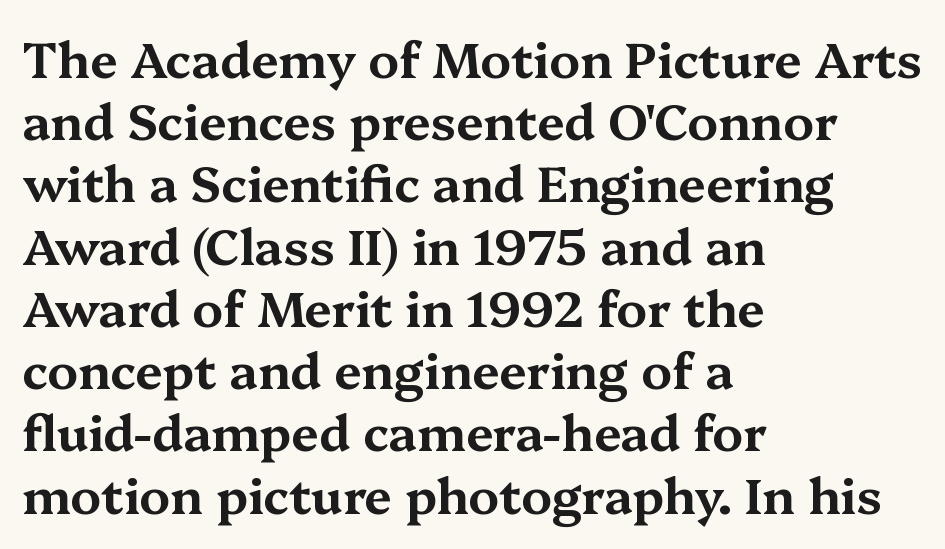
Q: Is the text italic (slanted)? A: No, it is upright.
Q: Is the typeface a serif or a sans-serif typeface? A: Serif.
Q: Is the text underlined? A: No.
Q: How is the paragraph aligned? A: Left-aligned.
Q: Is the spacing between letters normal or unusually wide? A: Normal.
Q: Is the spacing between lines tight, normal or loose? A: Normal.
Q: Width (condensed, normal, or wide)? A: Wide.
Q: Stroke contrast? A: Medium.
Q: x-height? A: Medium.
Q: Monospaced? A: No.
